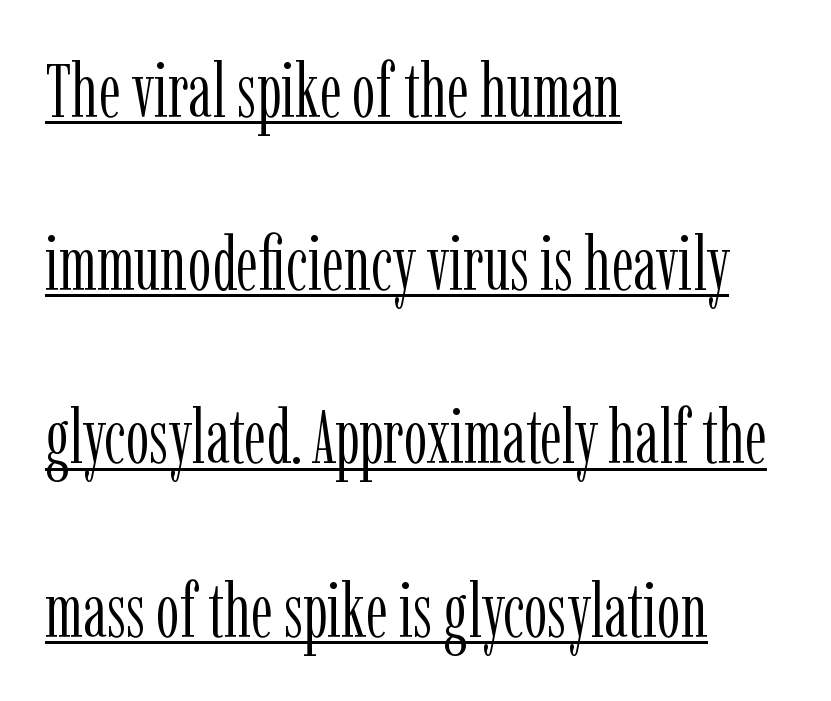
Q: Is the text bold? A: No.
Q: Is the text italic (slanted)? A: No, it is upright.
Q: Is the typeface a serif or a sans-serif typeface? A: Serif.
Q: Is the text underlined? A: Yes.
Q: How is the paragraph aligned? A: Left-aligned.
Q: Is the spacing between letters normal or unusually wide? A: Normal.
Q: Is the spacing between lines tight, normal or loose? A: Loose.
Q: Width (condensed, normal, or wide)? A: Condensed.
Q: Stroke contrast? A: Low.
Q: x-height? A: Medium.
Q: Monospaced? A: No.
